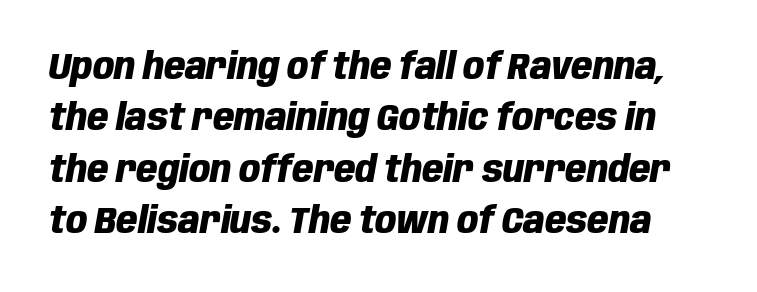
Q: Is the text bold? A: Yes.
Q: Is the text italic (slanted)? A: Yes, it leans right by about 10 degrees.
Q: Is the text underlined? A: No.
Q: Is the spacing between letters normal or unusually wide? A: Normal.
Q: Is the spacing between lines tight, normal or loose? A: Normal.
Q: Width (condensed, normal, or wide)? A: Condensed.
Q: Stroke contrast? A: Low.
Q: x-height? A: Large.
Q: Monospaced? A: No.
